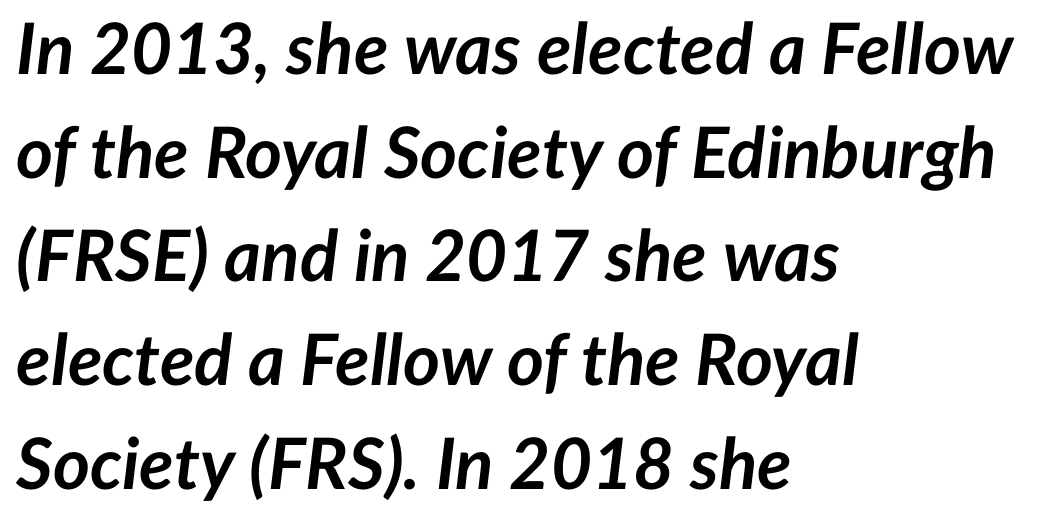
{"italic": "yes", "lean": "right", "slant_degrees": 7, "bold": "yes", "weight": "semibold", "width": "normal", "stroke_contrast": "low", "x_height": "medium", "monospaced": "no", "underline": "no", "align": "left", "line_spacing": "normal", "line_spacing_ratio": 1.46, "letter_spacing": "normal", "letter_spacing_em": 0.0, "glyph_px": 71}
